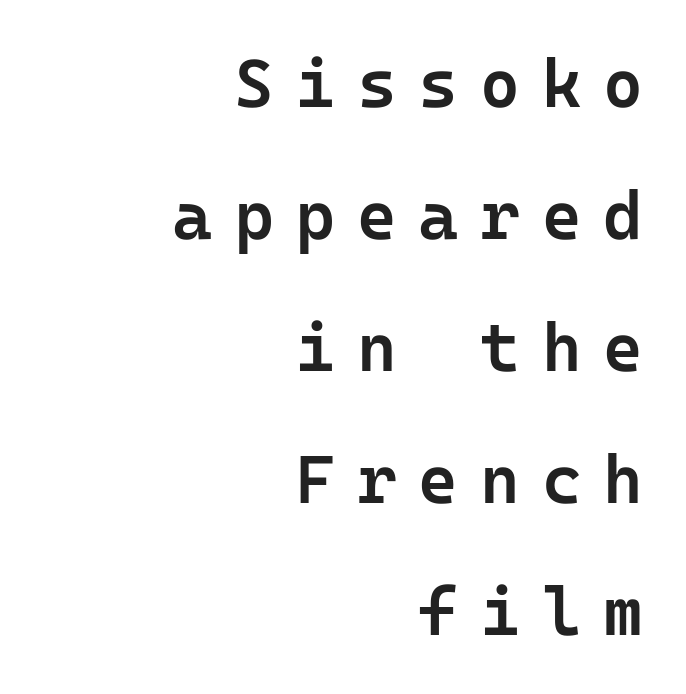
{"serif": "no", "italic": "no", "bold": "semi", "weight": "semibold", "width": "normal", "stroke_contrast": "low", "x_height": "medium", "underline": "no", "align": "right", "line_spacing": "loose", "line_spacing_ratio": 1.94, "letter_spacing": "wide", "letter_spacing_em": 0.32, "glyph_px": 68}
